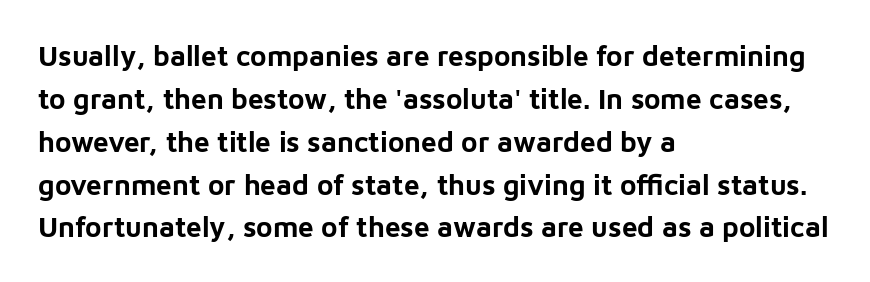
You can tell from the bare stems that sans-serif type was used. Note the varied advance widths — an 'i' is clearly narrower than an 'm'. Does the leading feel generous? No, just average. The passage shown has conventional tracking throughout. Each row of text sits above clean, open space. A roman cut, with each character standing at attention.
